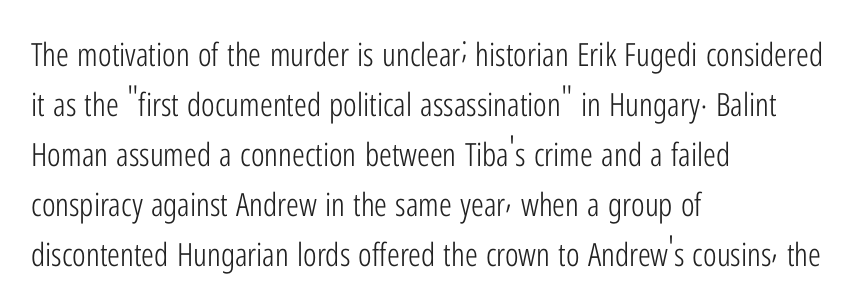
{"serif": "no", "italic": "no", "bold": "no", "weight": "light", "width": "condensed", "stroke_contrast": "low", "x_height": "medium", "monospaced": "no", "underline": "no", "align": "left", "line_spacing": "normal", "line_spacing_ratio": 1.56, "letter_spacing": "normal", "letter_spacing_em": 0.0, "glyph_px": 32}
